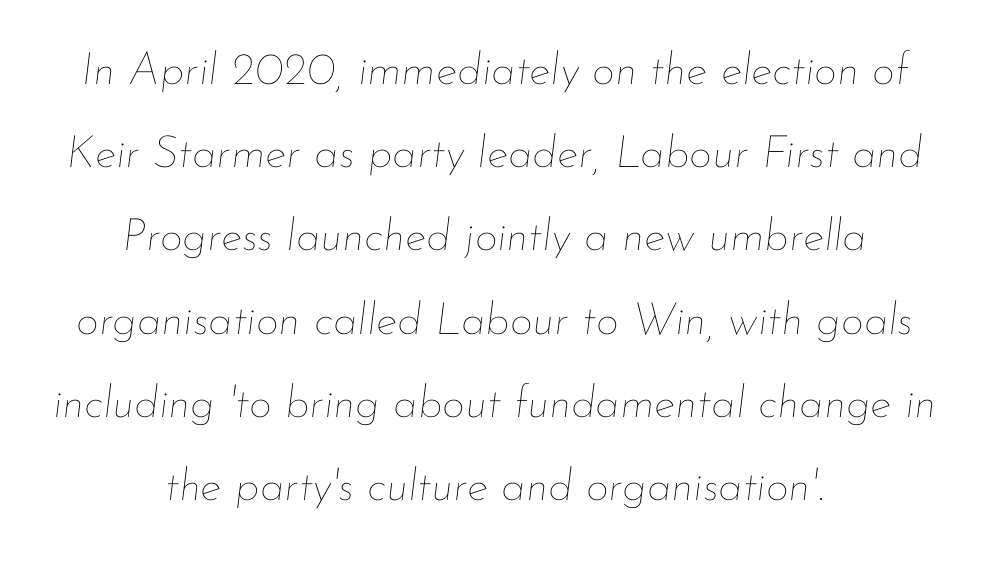
Where is the straight margin? There isn't one; the lines are centered. Unbolded letterforms with no extra heft. Looking at the ascenders, they clearly lean. Do the characters align in a grid? No, the font is proportional.
